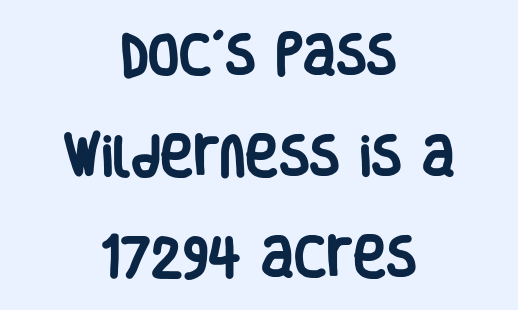
The rendering uses natural spacing where letterforms have individual widths. The block of text is sparse from top to bottom, with ample space between rows. Bare-footed words on every line. The letterforms sit shoulder to shoulder at normal distance.
